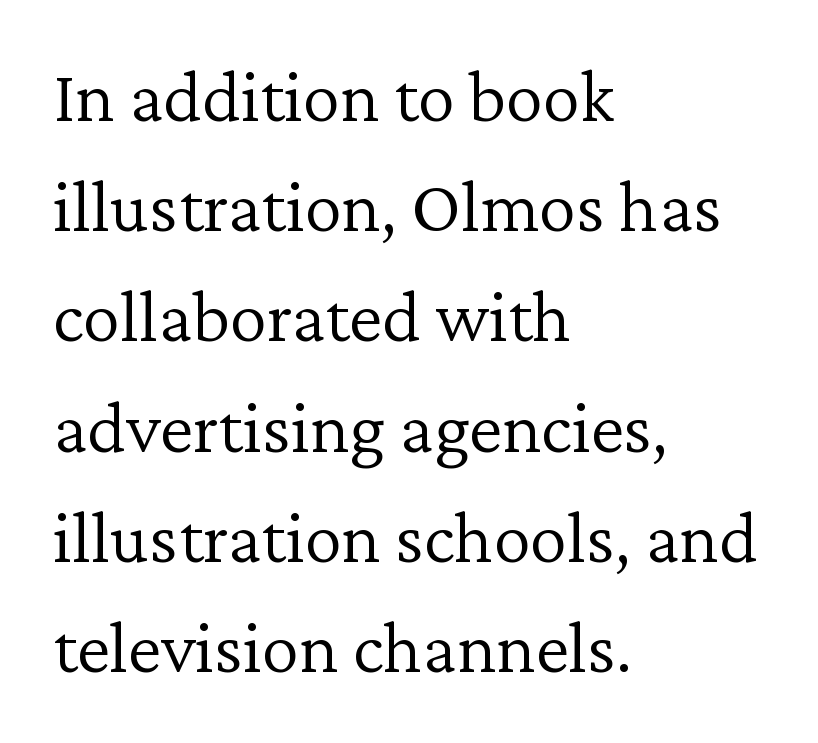
{"serif": "yes", "italic": "no", "bold": "no", "weight": "light", "width": "normal", "stroke_contrast": "low", "x_height": "medium", "monospaced": "no", "underline": "no", "align": "left", "line_spacing": "normal", "line_spacing_ratio": 1.47, "letter_spacing": "normal", "letter_spacing_em": 0.0, "glyph_px": 75}
